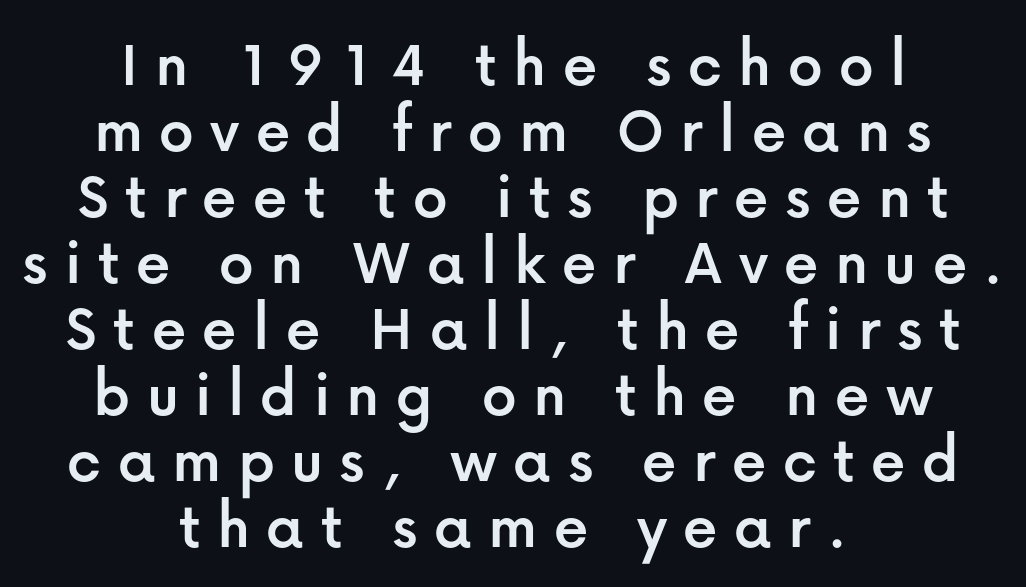
The image shows 68 px sans-serif type, upright; set centered, tight line spacing (0.97x), unusually wide letter spacing (+0.24 em), not underlined; low stroke contrast and a medium x-height.
